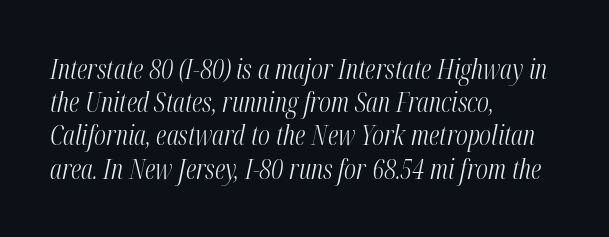
{"italic": "yes", "lean": "right", "slant_degrees": 12, "bold": "no", "underline": "no", "align": "left", "line_spacing_ratio": 1.23, "letter_spacing": "normal", "letter_spacing_em": 0.0, "glyph_px": 27}
